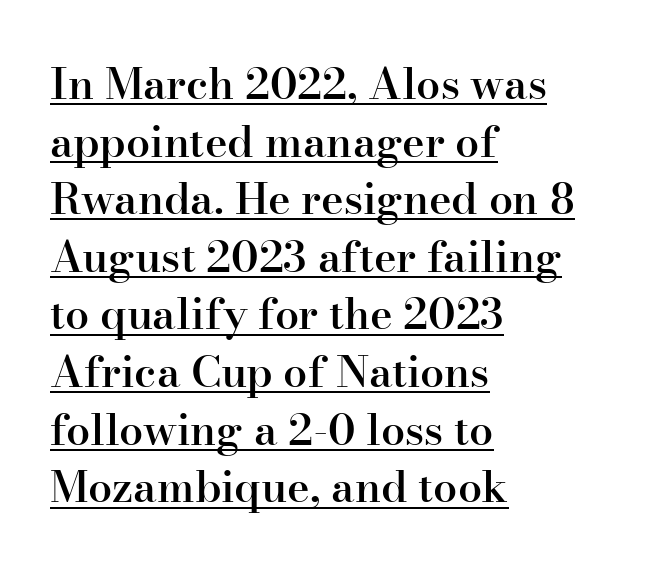
The image shows 43 px semibold serif type, upright; set left-aligned, normal line spacing (1.34x), normal letter spacing, underlined; high stroke contrast and a small x-height.
